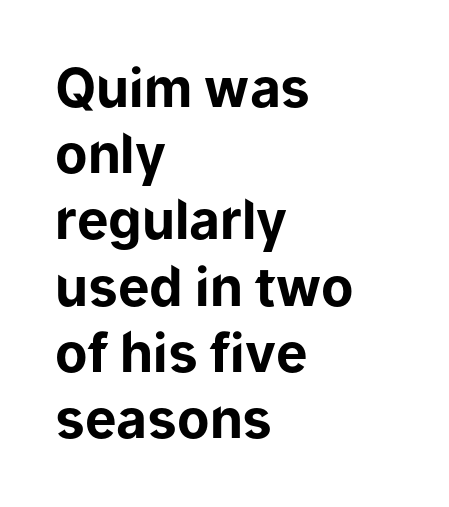
The rendering uses natural spacing where letterforms have individual widths. When letters stand straight like this, we call the style roman or upright. Regarding serifs, this sample does without them. As a designer I'd log this as weight 700, bold. Casual observation: everything's shoved over to the left.
